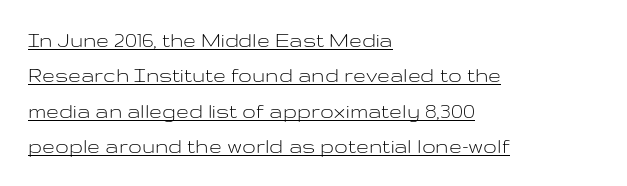
Line beginnings align vertically; line endings do not. What's the leading like? Ordinary, nothing unusual. No letter is thick-stroked: the sample isn't bold. Quick note: not italic, upright. You can see a thin bar hugging the bottom of the glyphs. Compared with typical body copy, the letter spacing here is the same.
